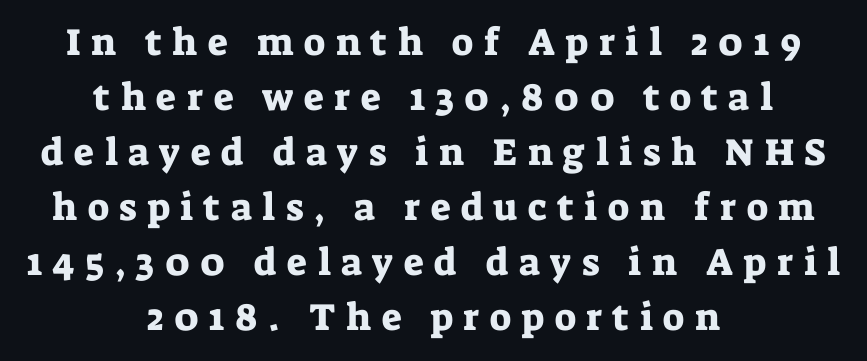
{"serif": "yes", "italic": "no", "width": "normal", "stroke_contrast": "low", "x_height": "medium", "monospaced": "no", "underline": "no", "align": "center", "line_spacing": "normal", "line_spacing_ratio": 1.45, "letter_spacing": "wide", "letter_spacing_em": 0.28, "glyph_px": 38}
